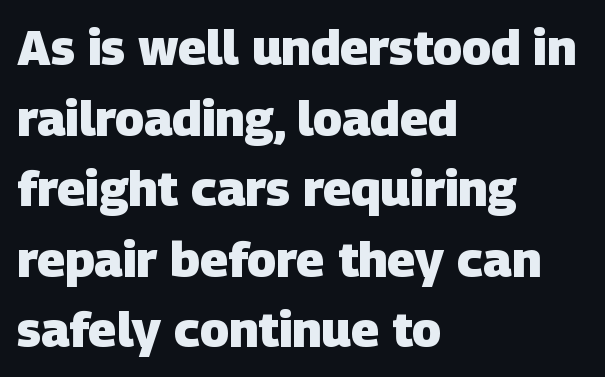
Q: Is the text bold? A: Yes.
Q: Is the typeface a serif or a sans-serif typeface? A: Sans-serif.
Q: Is the text underlined? A: No.
Q: How is the paragraph aligned? A: Left-aligned.
Q: Is the spacing between letters normal or unusually wide? A: Normal.
Q: Is the spacing between lines tight, normal or loose? A: Normal.
Q: Width (condensed, normal, or wide)? A: Normal.
Q: Stroke contrast? A: Low.
Q: x-height? A: Large.
Q: Monospaced? A: No.
